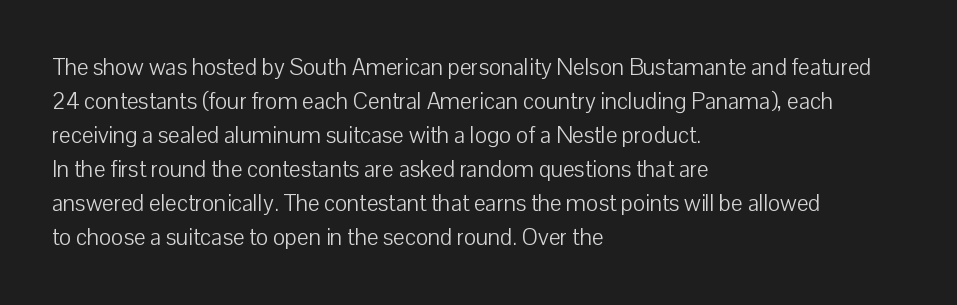
The image shows 23 px text type, upright; set left-aligned, normal line spacing (1.48x), normal letter spacing, not underlined.
